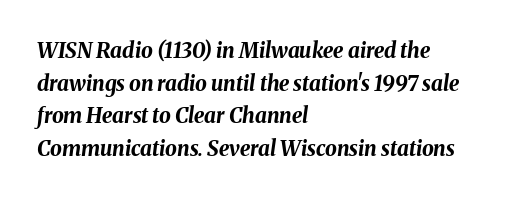
{"italic": "yes", "lean": "right", "slant_degrees": 8, "bold": "yes", "underline": "no", "align": "left", "line_spacing": "normal", "line_spacing_ratio": 1.55, "letter_spacing": "normal", "letter_spacing_em": 0.0, "glyph_px": 21}
